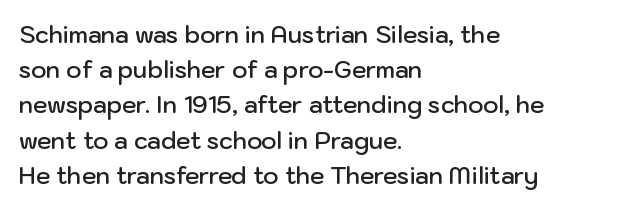
{"italic": "no", "bold": "semi", "underline": "no", "align": "left", "line_spacing": "normal", "line_spacing_ratio": 1.53, "letter_spacing": "normal", "letter_spacing_em": 0.0, "glyph_px": 23}
